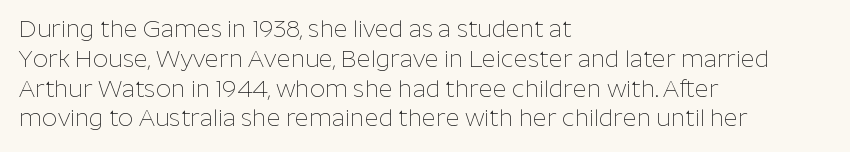
{"italic": "no", "bold": "no", "underline": "no", "align": "left", "line_spacing_ratio": 1.24, "letter_spacing": "normal", "letter_spacing_em": 0.0, "glyph_px": 24}
